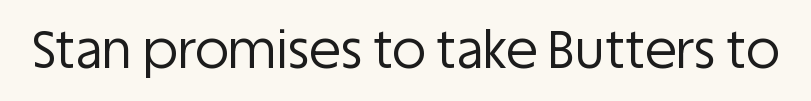
The image shows 52 px regular-weight sans-serif type, upright; set normal letter spacing, not underlined; low stroke contrast and a large x-height.
